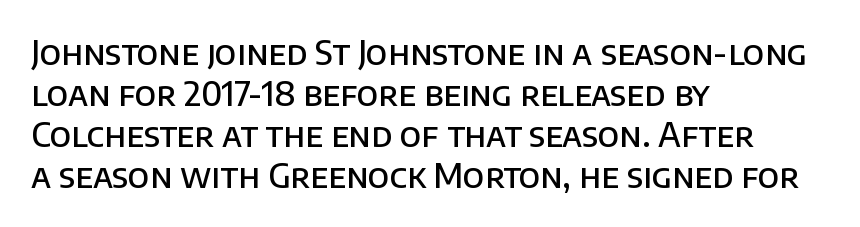
The letters are semibold — heavier than regular but short of a full bold. Any mark beneath the type? The region is blank. One-word summary of the alignment: left. Here the designer chose a conventional face with non-uniform glyph widths.
